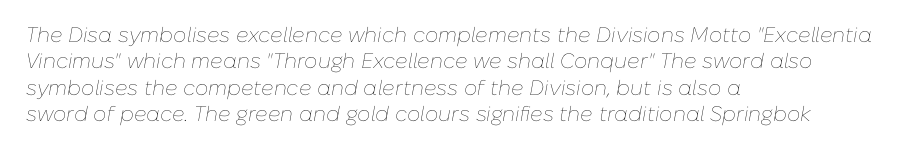
Between one letter and the next there's only the usual sliver of space. Caption: face not bold, strokes unweighted. The words here are not underlined. Where is the straight margin? On the left. The letters are slanted; this is an italic face. Regarding leading, the lines here are spaced in the standard way.
